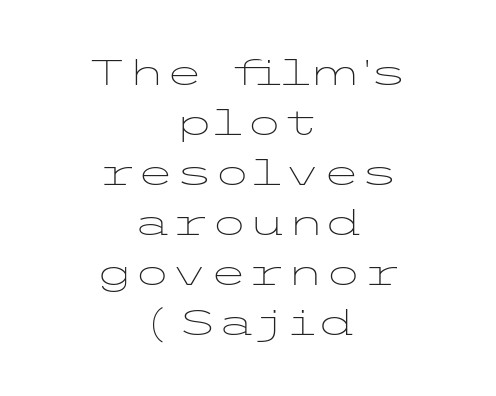
The image shows 35 px light, wide sans-serif type, upright; set centered, normal line spacing (1.43x), normal letter spacing, not underlined; low stroke contrast and a medium x-height.
